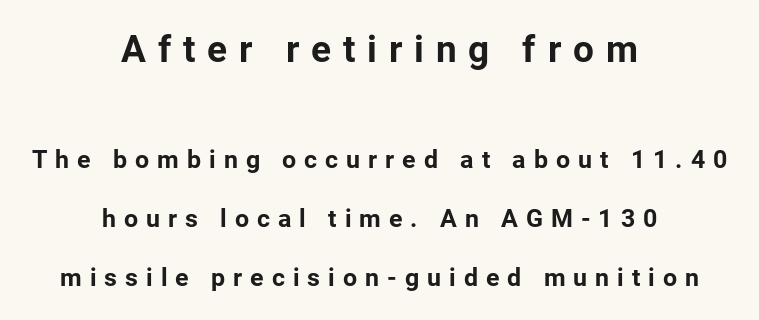
{"serif": "no", "italic": "no", "bold": "yes", "weight": "bold", "width": "normal", "stroke_contrast": "low", "x_height": "medium", "monospaced": "no", "underline": "no", "align": "center", "line_spacing": "loose", "line_spacing_ratio": 2.36, "letter_spacing": "wide", "letter_spacing_em": 0.32, "larger_block": "first", "size_ratio": 1.48, "glyph_px": 37}
